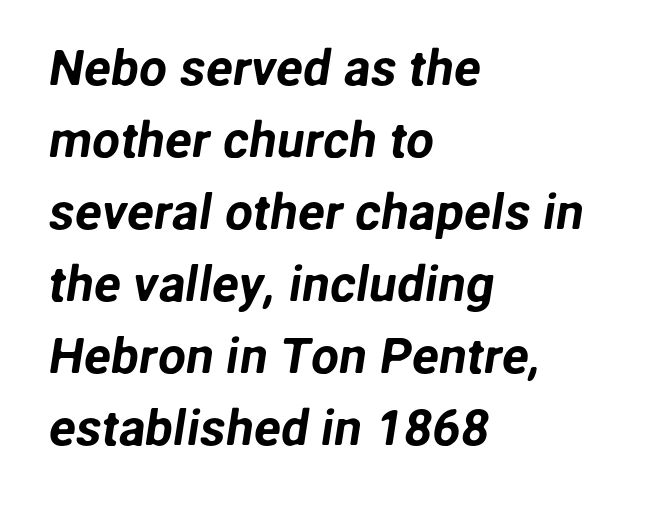
The image shows 50 px sans-serif type; set left-aligned, normal line spacing (1.44x), normal letter spacing, not underlined; low stroke contrast and a medium x-height.
